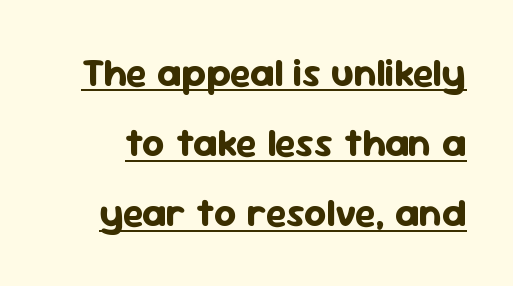
The image shows 39 px bold sans-serif type, upright; set line spacing 1.8x, normal letter spacing, underlined; low stroke contrast and a medium x-height.
